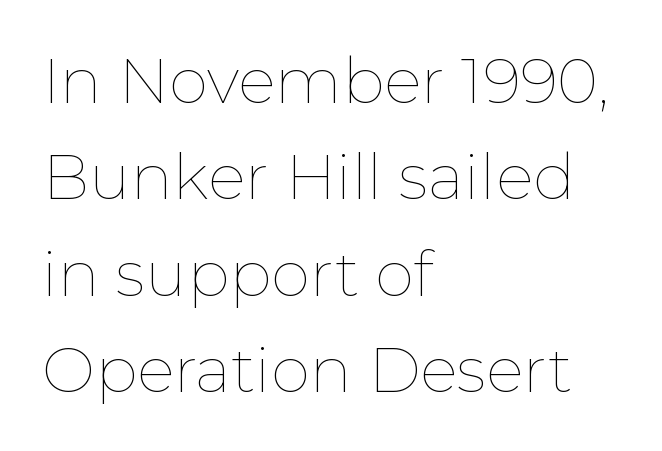
Q: Is the text bold? A: No.
Q: Is the text italic (slanted)? A: No, it is upright.
Q: Is the text underlined? A: No.
Q: How is the paragraph aligned? A: Left-aligned.
Q: Is the spacing between letters normal or unusually wide? A: Normal.
Q: Is the spacing between lines tight, normal or loose? A: Normal.
Q: Width (condensed, normal, or wide)? A: Normal.
Q: Stroke contrast? A: Low.
Q: x-height? A: Medium.
Q: Monospaced? A: No.
